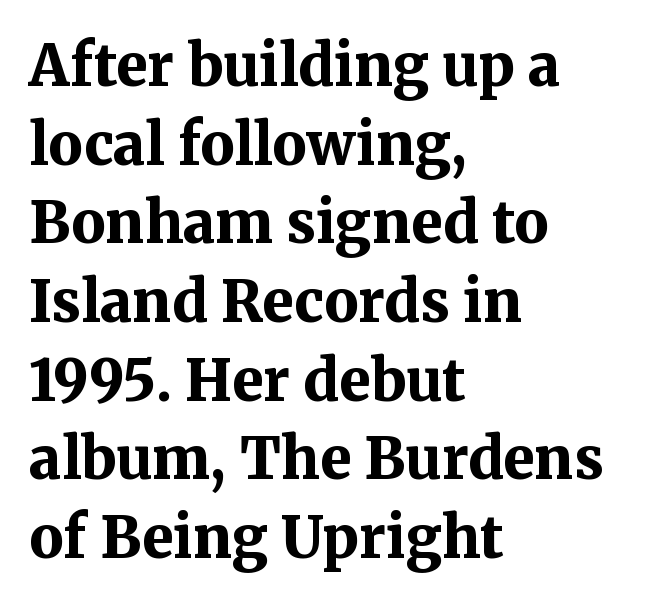
Underlining? Definitely not there. The rendering shows small feet on the letterforms — a serif design. Inter-character spacing is left at the font's built-in metrics. The typesetter chose a ragged-right arrangement here.
